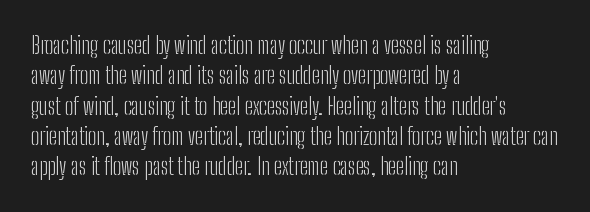
The image shows 23 px text type, upright; set left-aligned, normal line spacing (1.32x), normal letter spacing, not underlined.
